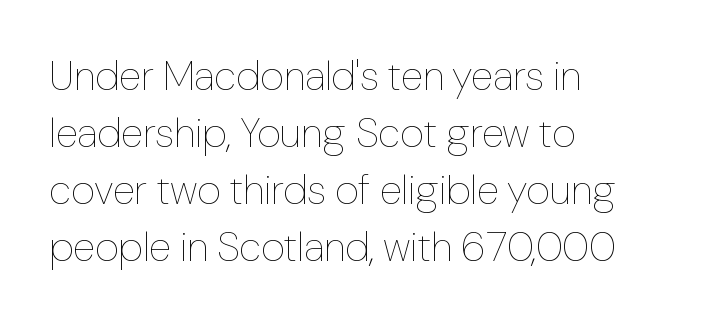
The image shows 41 px thin type, upright; set left-aligned, normal line spacing (1.39x), normal letter spacing, not underlined; low stroke contrast and a medium x-height.
